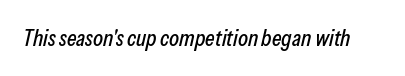
{"italic": "yes", "lean": "right", "slant_degrees": 13, "underline": "no", "letter_spacing": "normal", "letter_spacing_em": 0.0, "glyph_px": 23}
